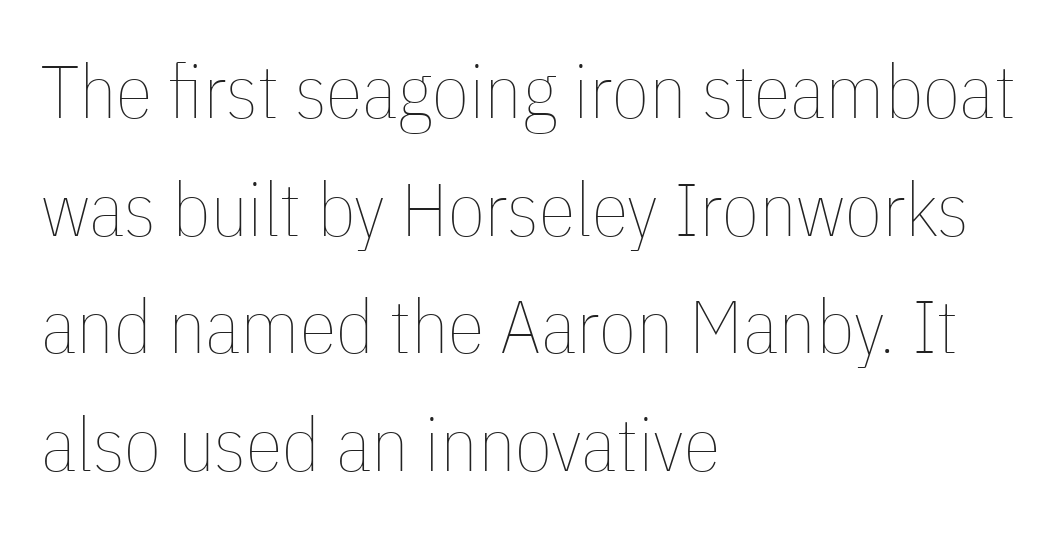
Q: Is the text bold? A: No.
Q: Is the text italic (slanted)? A: No, it is upright.
Q: Is the text underlined? A: No.
Q: How is the paragraph aligned? A: Left-aligned.
Q: Is the spacing between letters normal or unusually wide? A: Normal.
Q: Is the spacing between lines tight, normal or loose? A: Normal.
Q: Width (condensed, normal, or wide)? A: Condensed.
Q: Stroke contrast? A: Low.
Q: x-height? A: Medium.
Q: Monospaced? A: No.
